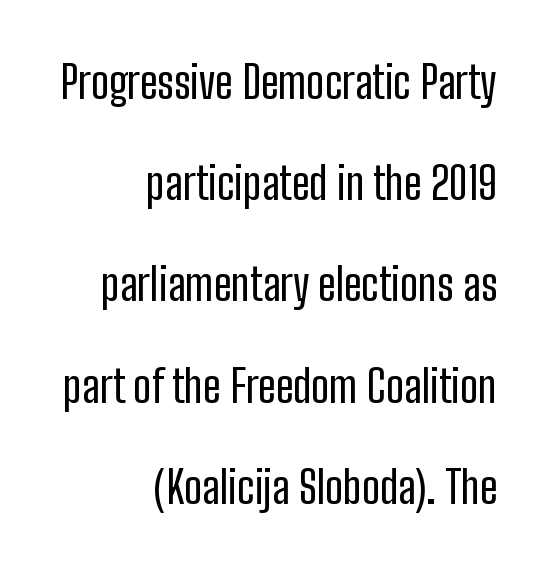
Q: Is the text italic (slanted)? A: No, it is upright.
Q: Is the typeface a serif or a sans-serif typeface? A: Sans-serif.
Q: Is the text underlined? A: No.
Q: How is the paragraph aligned? A: Right-aligned.
Q: Is the spacing between letters normal or unusually wide? A: Normal.
Q: Is the spacing between lines tight, normal or loose? A: Loose.
Q: Width (condensed, normal, or wide)? A: Condensed.
Q: Stroke contrast? A: Low.
Q: x-height? A: Medium.
Q: Monospaced? A: No.
